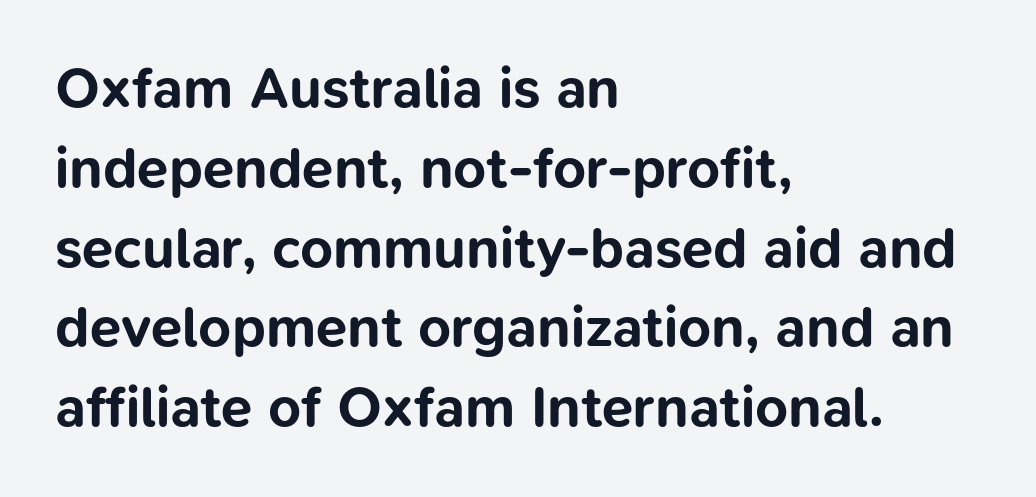
Q: Is the text bold? A: Yes.
Q: Is the text italic (slanted)? A: No, it is upright.
Q: Is the typeface a serif or a sans-serif typeface? A: Sans-serif.
Q: Is the text underlined? A: No.
Q: How is the paragraph aligned? A: Left-aligned.
Q: Is the spacing between letters normal or unusually wide? A: Normal.
Q: Is the spacing between lines tight, normal or loose? A: Normal.
Q: Width (condensed, normal, or wide)? A: Normal.
Q: Stroke contrast? A: Low.
Q: x-height? A: Medium.
Q: Monospaced? A: No.
